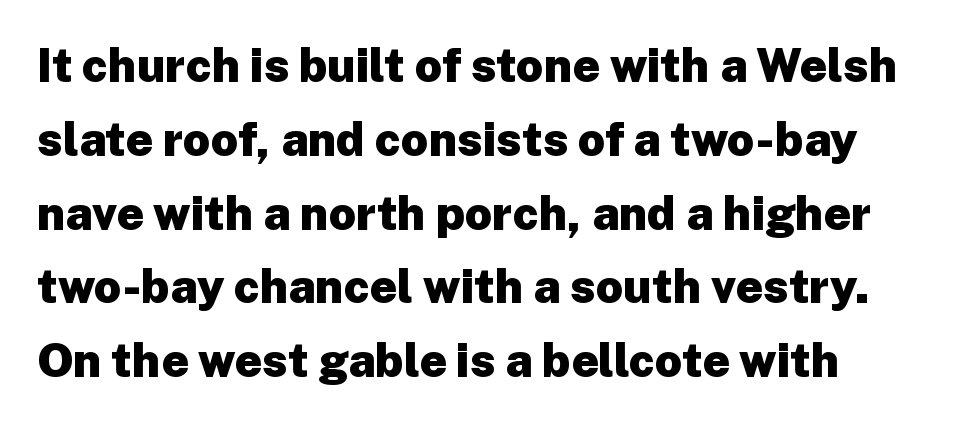
Q: Is the text bold? A: Yes.
Q: Is the text italic (slanted)? A: No, it is upright.
Q: Is the typeface a serif or a sans-serif typeface? A: Sans-serif.
Q: Is the text underlined? A: No.
Q: Is the spacing between letters normal or unusually wide? A: Normal.
Q: Is the spacing between lines tight, normal or loose? A: Normal.
Q: Width (condensed, normal, or wide)? A: Normal.
Q: Stroke contrast? A: Low.
Q: x-height? A: Medium.
Q: Monospaced? A: No.
